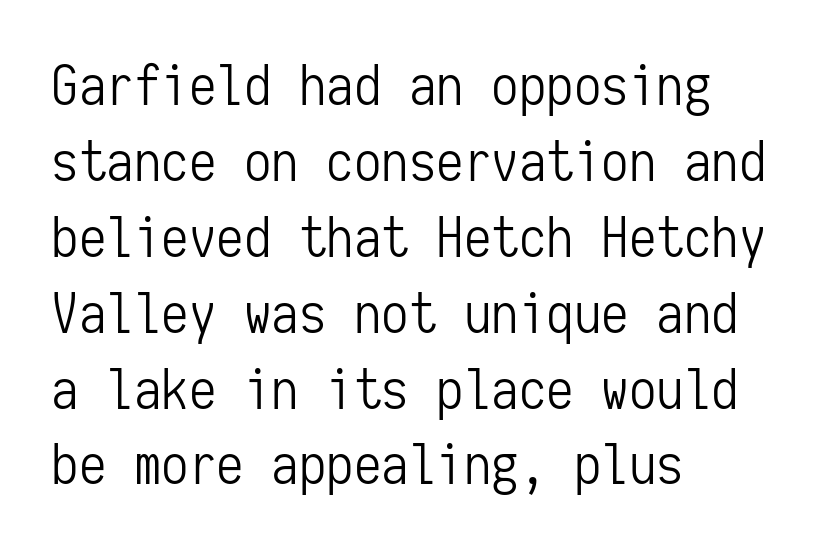
These lines were composed using upright roman letters. Descender tails drop into unmarked territory. To sum up the face: it is a sans, with no serifs. The typeface has the unassuming heft of standard copy or less. Does extra space separate the letters? No, they use regular spacing. Fixed-width glyphs throughout — classic coding-font behaviour.
